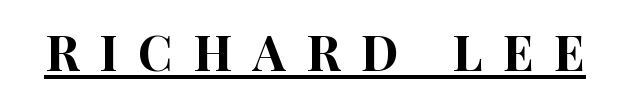
The image shows 49 px condensed sans-serif type, upright; set unusually wide letter spacing (+0.42 em), underlined; high stroke contrast and a large x-height.
